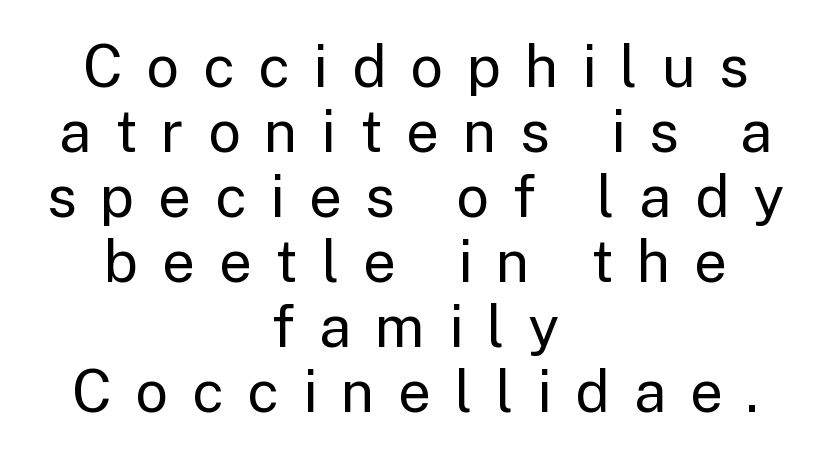
{"serif": "no", "italic": "no", "bold": "no", "weight": "regular", "width": "normal", "stroke_contrast": "low", "x_height": "medium", "monospaced": "no", "underline": "no", "align": "center", "line_spacing": "tight", "line_spacing_ratio": 1.12, "letter_spacing": "wide", "letter_spacing_em": 0.41, "glyph_px": 58}
